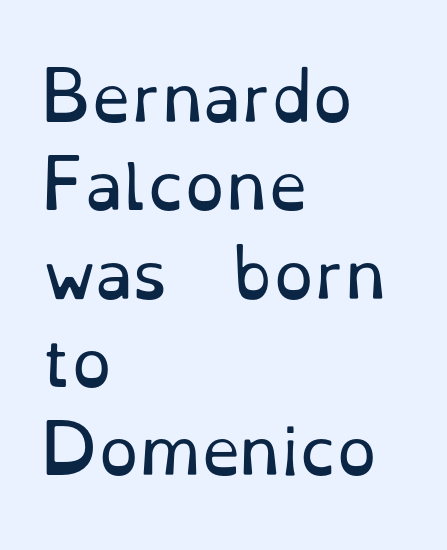
The image shows 64 px regular-weight type, upright; set left-aligned, normal line spacing (1.38x), normal letter spacing, not underlined; low stroke contrast and a small x-height.
